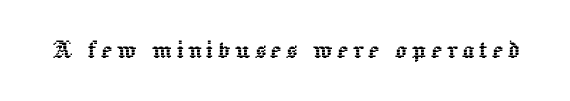
The glyphs are unaccompanied by any horizontal stroke below them. A typesetter would call this proportional, since set widths differ per character. No italicization has been applied; the sample stays upright.
